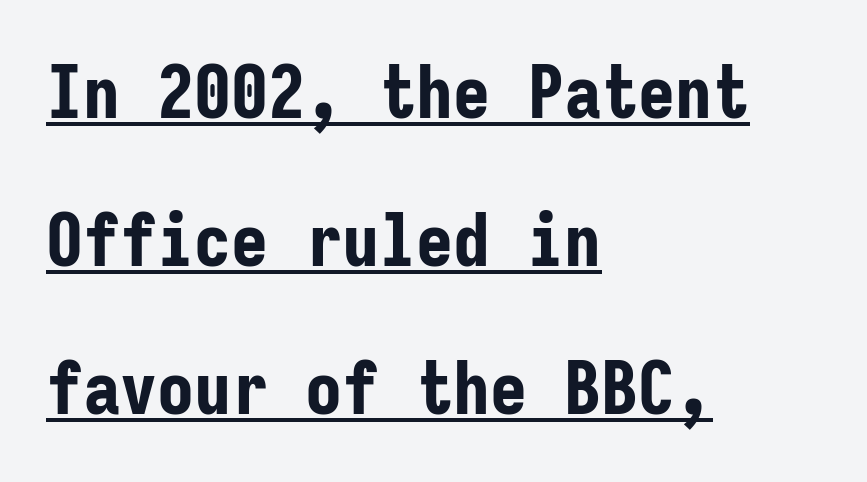
{"serif": "no", "italic": "no", "bold": "yes", "weight": "bold", "width": "condensed", "stroke_contrast": "low", "x_height": "medium", "monospaced": "yes", "underline": "yes", "align": "left", "line_spacing": "loose", "line_spacing_ratio": 2.0, "letter_spacing": "normal", "letter_spacing_em": 0.0, "glyph_px": 74}
